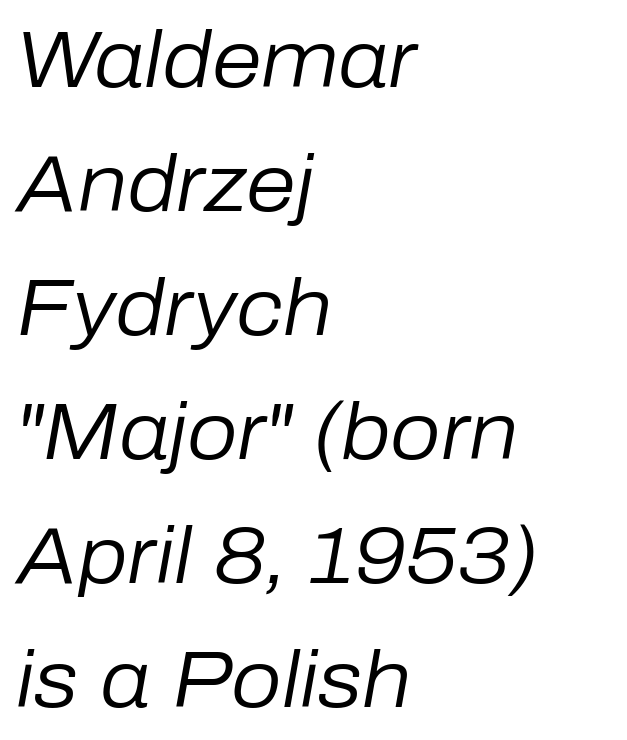
Slant detected: the letters are inclined. Beneath every word, the page is bare. Horizontal alignment here is leftward, the default for most running prose. The face used here is rendered with its standard letterfit. Leading: standard.
